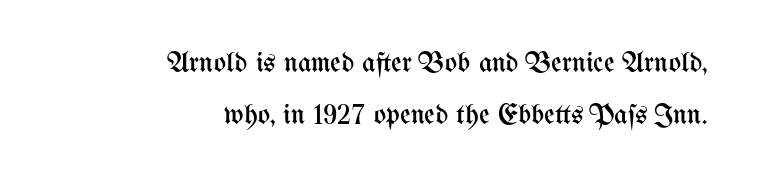
Q: Is the text bold? A: No.
Q: Is the text italic (slanted)? A: No, it is upright.
Q: Is the text underlined? A: No.
Q: How is the paragraph aligned? A: Right-aligned.
Q: Is the spacing between letters normal or unusually wide? A: Normal.
Q: Width (condensed, normal, or wide)? A: Condensed.
Q: Stroke contrast? A: Medium.
Q: x-height? A: Medium.
Q: Monospaced? A: No.
